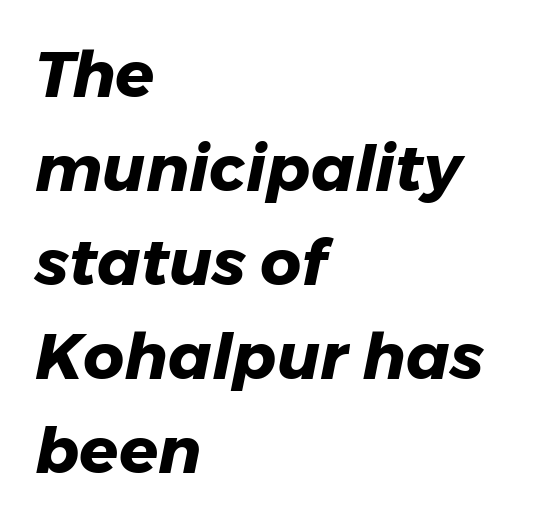
{"italic": "yes", "lean": "right", "slant_degrees": 11, "bold": "yes", "weight": "heavy", "width": "normal", "stroke_contrast": "low", "x_height": "medium", "monospaced": "no", "underline": "no", "align": "left", "line_spacing": "normal", "line_spacing_ratio": 1.47, "letter_spacing": "normal", "letter_spacing_em": 0.0, "glyph_px": 64}
